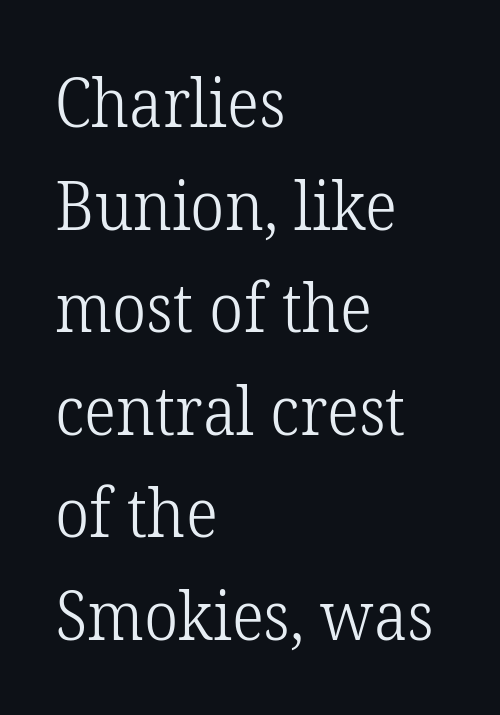
Q: Is the text bold? A: No.
Q: Is the text italic (slanted)? A: No, it is upright.
Q: Is the typeface a serif or a sans-serif typeface? A: Serif.
Q: Is the text underlined? A: No.
Q: How is the paragraph aligned? A: Left-aligned.
Q: Is the spacing between letters normal or unusually wide? A: Normal.
Q: Is the spacing between lines tight, normal or loose? A: Normal.
Q: Width (condensed, normal, or wide)? A: Normal.
Q: Stroke contrast? A: Low.
Q: x-height? A: Medium.
Q: Monospaced? A: No.
